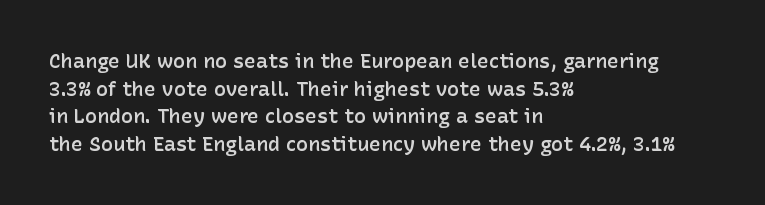
{"italic": "no", "bold": "semi", "underline": "no", "align": "left", "line_spacing": "normal", "line_spacing_ratio": 1.38, "letter_spacing": "normal", "letter_spacing_em": 0.0, "glyph_px": 20}
